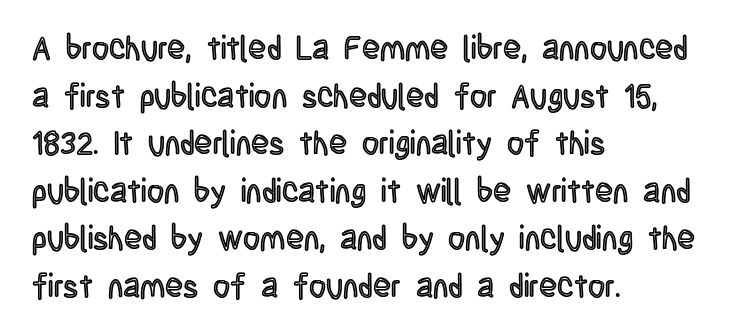
Interline gaps are of average width in this sample. Words appear dense and cohesive because spacing is normal. Each letter keeps its own natural width here, so spacing adapts to shape. Quick note: underline off.
